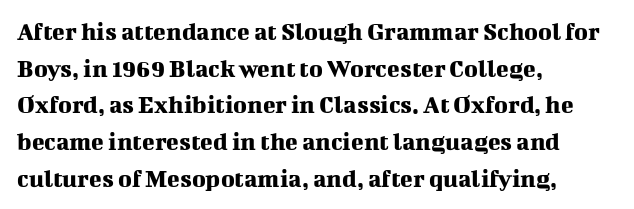
{"italic": "no", "underline": "no", "align": "left", "line_spacing": "normal", "line_spacing_ratio": 1.41, "letter_spacing": "normal", "letter_spacing_em": 0.0, "glyph_px": 26}
